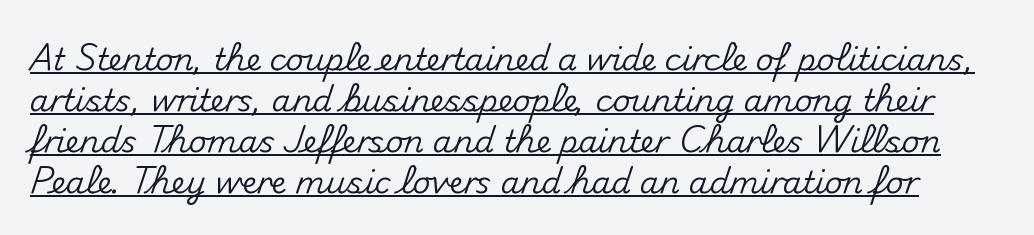
The image shows 31 px sans-serif type; set normal line spacing (1.32x), normal letter spacing, underlined; medium stroke contrast and a small x-height.
